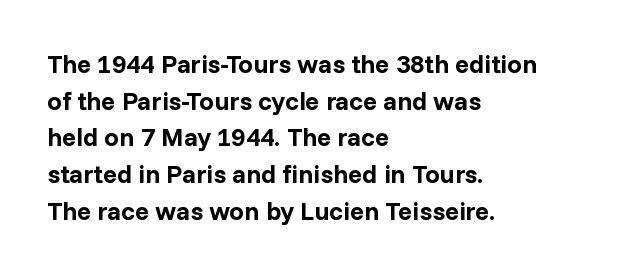
The image shows 26 px bold type, upright; set left-aligned, normal line spacing (1.41x), normal letter spacing, not underlined.
